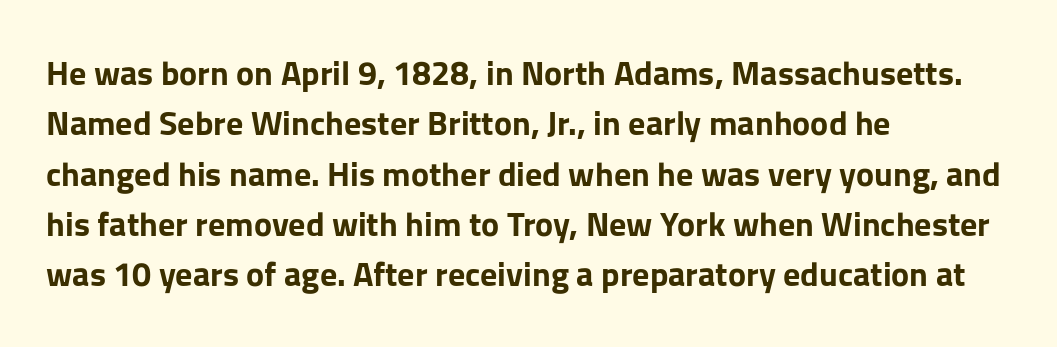
The image shows 34 px bold sans-serif type, upright; set left-aligned, normal line spacing (1.48x), normal letter spacing, not underlined; low stroke contrast and a medium x-height.
